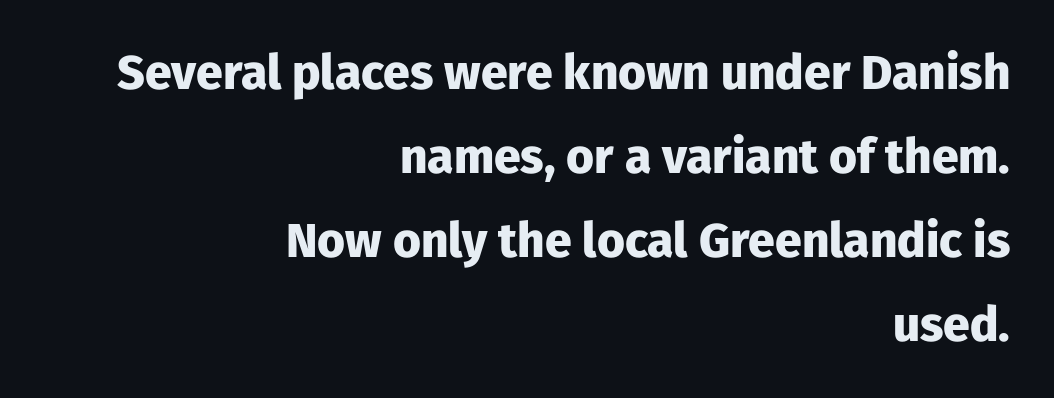
{"serif": "no", "italic": "no", "bold": "yes", "weight": "heavy", "width": "normal", "stroke_contrast": "low", "x_height": "medium", "monospaced": "no", "underline": "no", "align": "right", "line_spacing_ratio": 1.75, "letter_spacing": "normal", "letter_spacing_em": 0.0, "glyph_px": 48}
